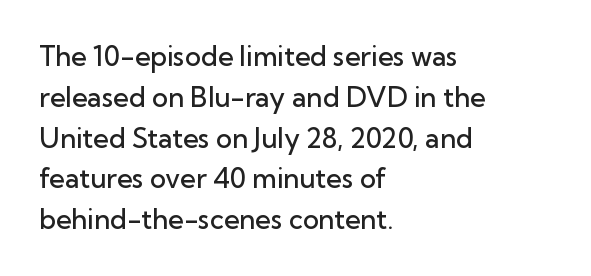
{"italic": "no", "bold": "semi", "underline": "no", "align": "left", "line_spacing": "normal", "line_spacing_ratio": 1.51, "letter_spacing": "normal", "letter_spacing_em": 0.0, "glyph_px": 27}
